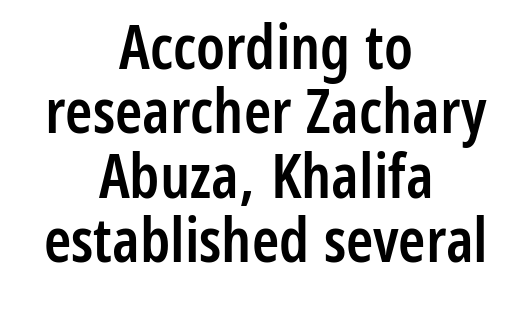
Regarding leading, the lines here are crowded together. A clean baseline with only descenders dipping below it. Students, note that the glyphs here touch the page at normal intervals. Teacher's note: observe the equal gaps on both sides — that is centered alignment. These lines are composed in type without serifs. Does the lettering tilt? It doesn't — this is upright.
